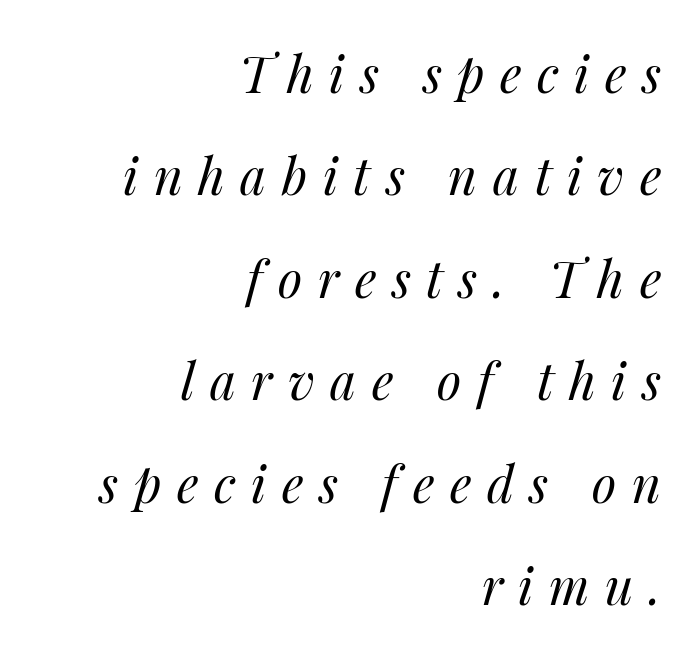
Which margin do the lines hug? The right one — the left edge is uneven. Letters rest on an invisible, unmarked baseline. Students, note that the glyphs here are deliberately spaced far apart. If you measured baseline to baseline, you'd find a long distance. Note the varied advance widths — an 'i' is clearly narrower than an 'm'.
